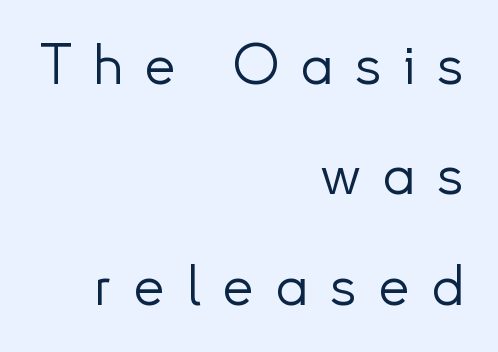
{"serif": "no", "italic": "no", "bold": "no", "weight": "light", "width": "normal", "stroke_contrast": "low", "x_height": "small", "monospaced": "no", "underline": "no", "align": "right", "line_spacing": "loose", "line_spacing_ratio": 1.97, "letter_spacing": "wide", "letter_spacing_em": 0.39, "glyph_px": 56}
